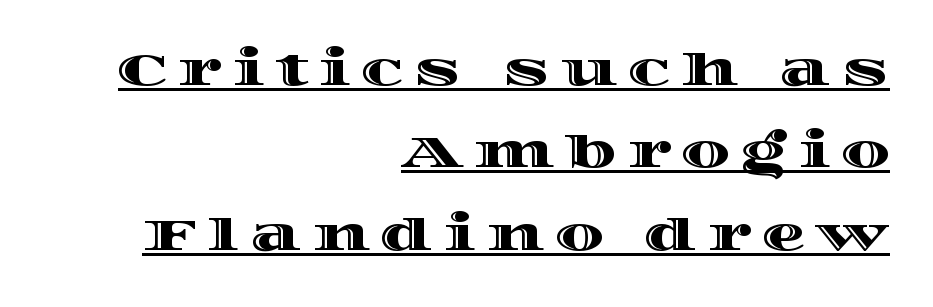
Q: Is the text italic (slanted)? A: No, it is upright.
Q: Is the text underlined? A: Yes.
Q: How is the paragraph aligned? A: Right-aligned.
Q: Is the spacing between letters normal or unusually wide? A: Unusually wide.
Q: Width (condensed, normal, or wide)? A: Wide.
Q: x-height? A: Large.
Q: Monospaced? A: No.
